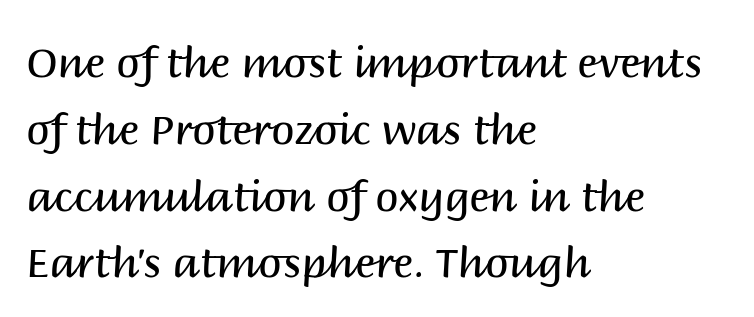
Classification — sans serif. The type is set solid horizontally, with unmodified tracking. The space between consecutive lines is moderate.
